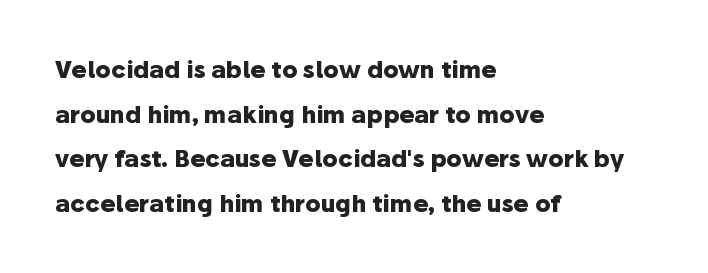
A student would call this left alignment; a typographer would say flush left, rag right. This rendering features lettering with no underline. Nobody touched the tracking dial on this one. A roman cut, with each character standing at attention. Quick note: interline space is abundant. Emphasis by weight is at full strength: bold.
